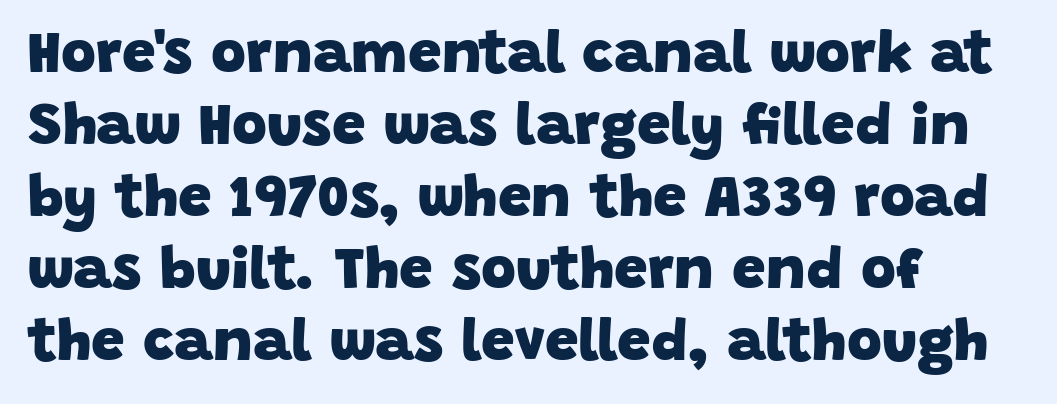
The image shows 60 px heavy sans-serif type; set left-aligned, line spacing 1.2x, normal letter spacing, not underlined; low stroke contrast and a large x-height.
